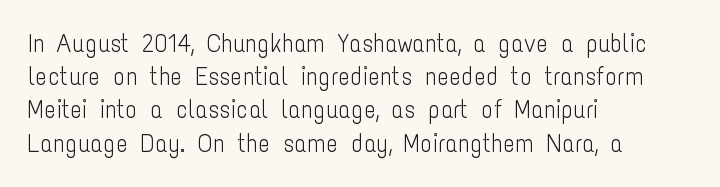
{"italic": "no", "bold": "no", "underline": "no", "align": "left", "line_spacing": "normal", "line_spacing_ratio": 1.33, "letter_spacing": "normal", "letter_spacing_em": 0.0, "glyph_px": 25}
